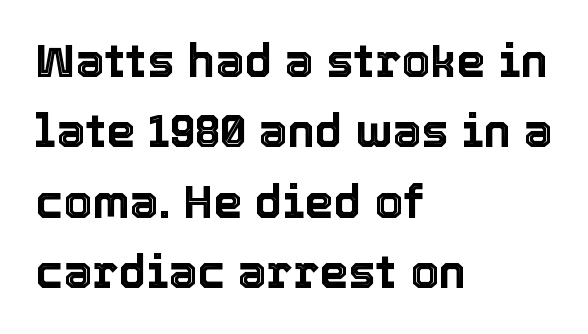
{"italic": "no", "width": "normal", "x_height": "medium", "monospaced": "no", "underline": "no", "align": "left", "line_spacing": "normal", "line_spacing_ratio": 1.53, "letter_spacing": "normal", "letter_spacing_em": 0.0, "glyph_px": 46}
